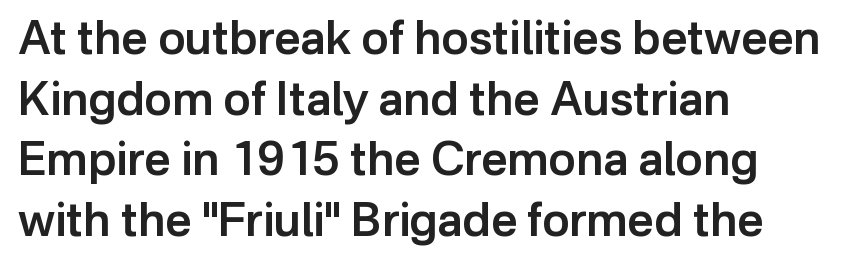
Q: Is the text bold? A: Semi-bold.
Q: Is the text italic (slanted)? A: No, it is upright.
Q: Is the typeface a serif or a sans-serif typeface? A: Sans-serif.
Q: Is the text underlined? A: No.
Q: How is the paragraph aligned? A: Left-aligned.
Q: Is the spacing between letters normal or unusually wide? A: Normal.
Q: Is the spacing between lines tight, normal or loose? A: Normal.
Q: Width (condensed, normal, or wide)? A: Normal.
Q: Stroke contrast? A: Low.
Q: x-height? A: Medium.
Q: Monospaced? A: No.
